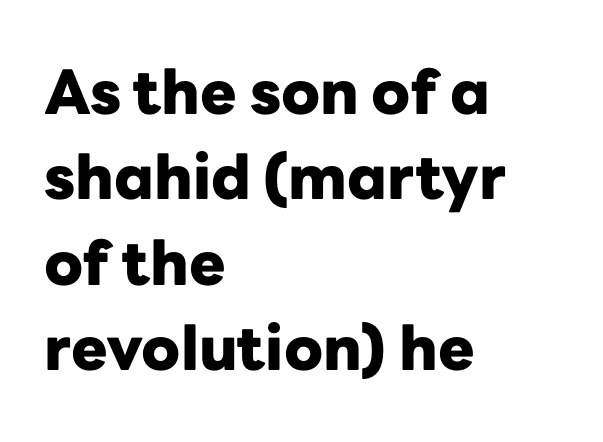
Q: Is the text bold? A: Yes.
Q: Is the text italic (slanted)? A: No, it is upright.
Q: Is the typeface a serif or a sans-serif typeface? A: Sans-serif.
Q: Is the text underlined? A: No.
Q: How is the paragraph aligned? A: Left-aligned.
Q: Is the spacing between letters normal or unusually wide? A: Normal.
Q: Is the spacing between lines tight, normal or loose? A: Normal.
Q: Width (condensed, normal, or wide)? A: Normal.
Q: Stroke contrast? A: Low.
Q: x-height? A: Medium.
Q: Monospaced? A: No.
